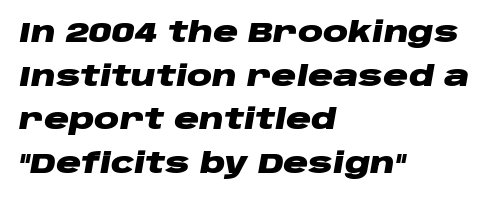
{"italic": "yes", "lean": "right", "slant_degrees": 10, "bold": "yes", "weight": "heavy", "width": "wide", "stroke_contrast": "low", "x_height": "large", "monospaced": "no", "underline": "no", "align": "left", "line_spacing": "normal", "line_spacing_ratio": 1.56, "letter_spacing": "normal", "letter_spacing_em": 0.0, "glyph_px": 28}
